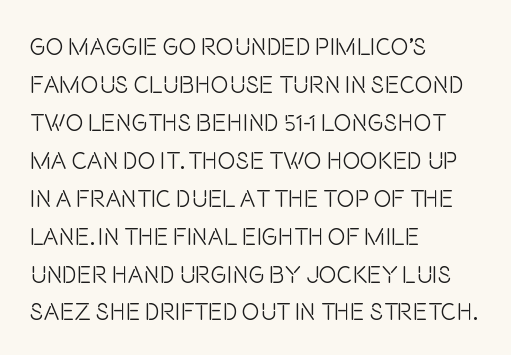
Caption: standard tracking, unaltered. How would I describe the line gaps? Plain and ordinary. Notice how the stems are strictly vertical — no italics here. The typeface has the unassuming heft of standard copy or less. The lines are quadded left.
